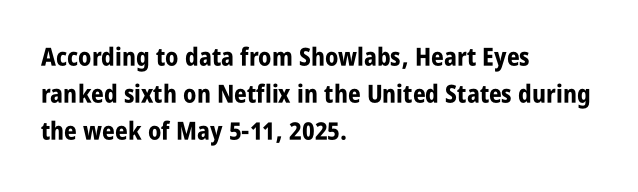
The image shows 25 px bold type, upright; set left-aligned, normal line spacing (1.49x), normal letter spacing, not underlined.
